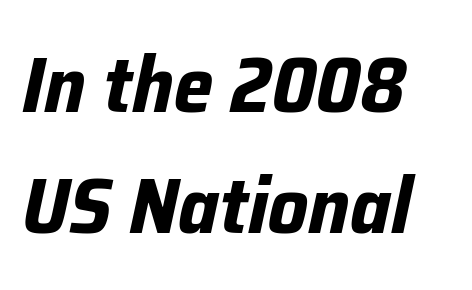
{"italic": "yes", "lean": "right", "slant_degrees": 12, "bold": "yes", "weight": "bold", "width": "normal", "stroke_contrast": "low", "x_height": "medium", "monospaced": "no", "underline": "no", "align": "left", "line_spacing": "normal", "line_spacing_ratio": 1.53, "letter_spacing": "normal", "letter_spacing_em": 0.0, "glyph_px": 79}
